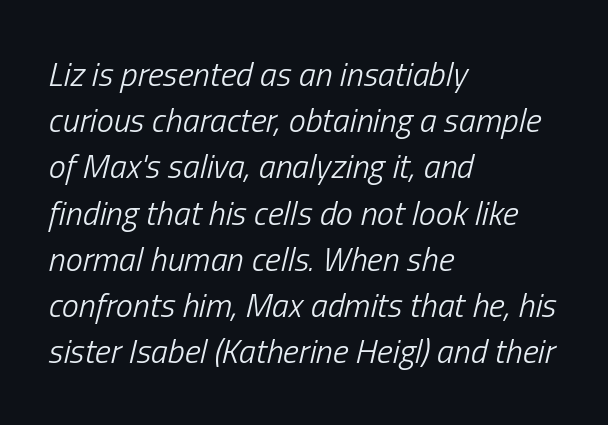
Q: Is the text bold? A: No.
Q: Is the text italic (slanted)? A: Yes, it leans right by about 13 degrees.
Q: Is the text underlined? A: No.
Q: How is the paragraph aligned? A: Left-aligned.
Q: Is the spacing between letters normal or unusually wide? A: Normal.
Q: Is the spacing between lines tight, normal or loose? A: Normal.
Q: Width (condensed, normal, or wide)? A: Condensed.
Q: Stroke contrast? A: Low.
Q: x-height? A: Medium.
Q: Monospaced? A: No.
